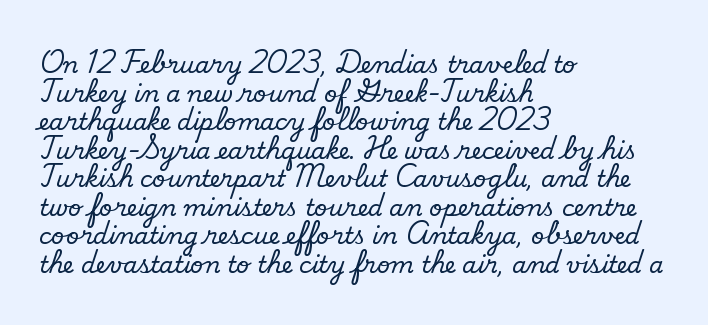
The image shows 23 px text type; set left-aligned, line spacing 1.24x, normal letter spacing, not underlined.
